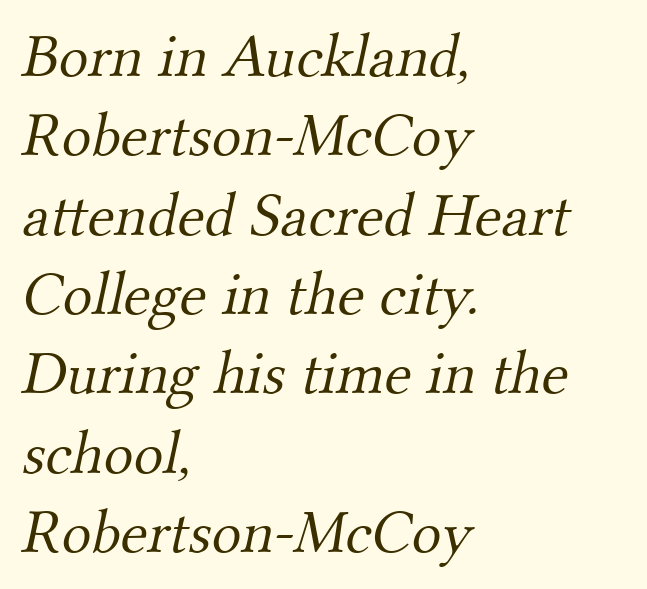
Q: Is the text bold? A: No.
Q: Is the typeface a serif or a sans-serif typeface? A: Serif.
Q: Is the text underlined? A: No.
Q: How is the paragraph aligned? A: Left-aligned.
Q: Is the spacing between letters normal or unusually wide? A: Normal.
Q: Is the spacing between lines tight, normal or loose? A: Normal.
Q: Width (condensed, normal, or wide)? A: Normal.
Q: Stroke contrast? A: Medium.
Q: x-height? A: Small.
Q: Monospaced? A: No.
